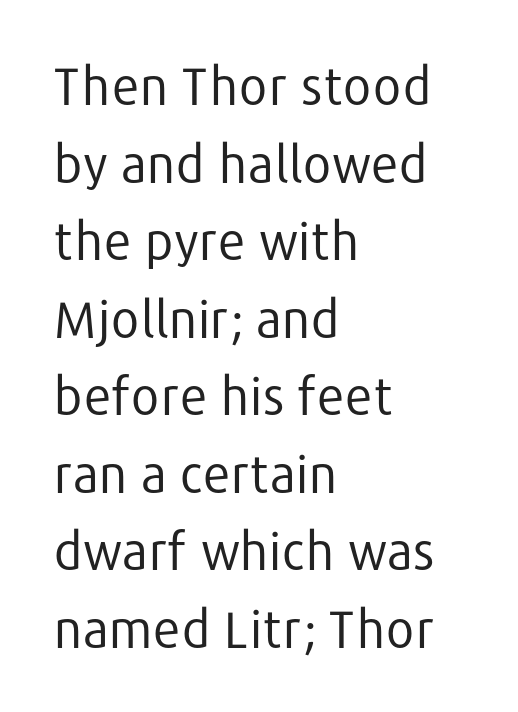
The image shows 51 px regular-weight sans-serif type, upright; set left-aligned, normal line spacing (1.52x), normal letter spacing, not underlined; low stroke contrast and a medium x-height.
